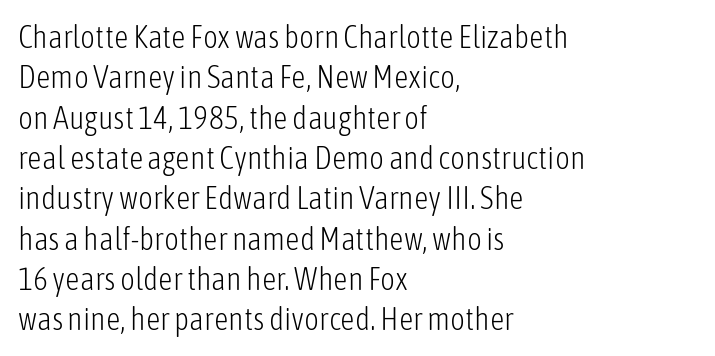
Q: Is the text bold? A: No.
Q: Is the text italic (slanted)? A: No, it is upright.
Q: Is the typeface a serif or a sans-serif typeface? A: Sans-serif.
Q: Is the text underlined? A: No.
Q: How is the paragraph aligned? A: Left-aligned.
Q: Is the spacing between letters normal or unusually wide? A: Normal.
Q: Is the spacing between lines tight, normal or loose? A: Normal.
Q: Width (condensed, normal, or wide)? A: Condensed.
Q: Stroke contrast? A: Low.
Q: x-height? A: Medium.
Q: Monospaced? A: No.
